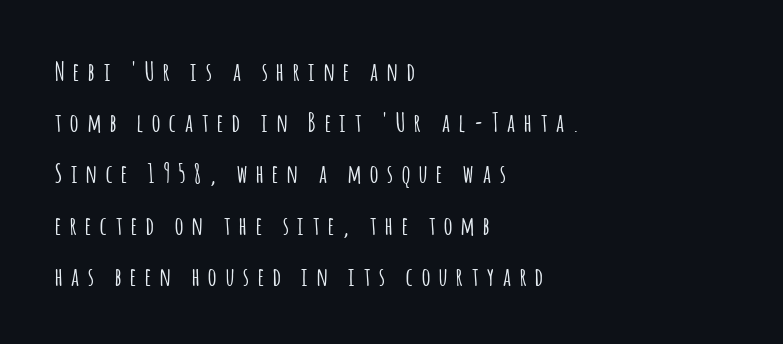
Q: Is the text italic (slanted)? A: No, it is upright.
Q: Is the text underlined? A: No.
Q: How is the paragraph aligned? A: Left-aligned.
Q: Is the spacing between letters normal or unusually wide? A: Unusually wide.
Q: Is the spacing between lines tight, normal or loose? A: Loose.
